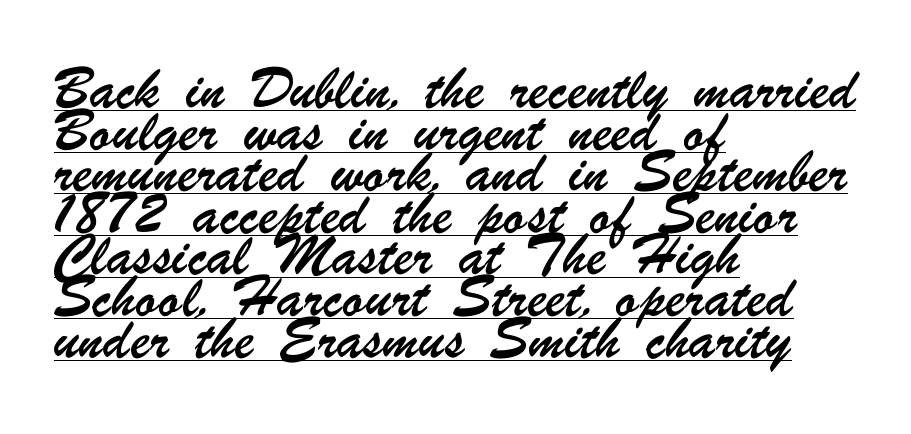
The image shows 26 px text type; set left-aligned, normal line spacing (1.6x), normal letter spacing, underlined.
